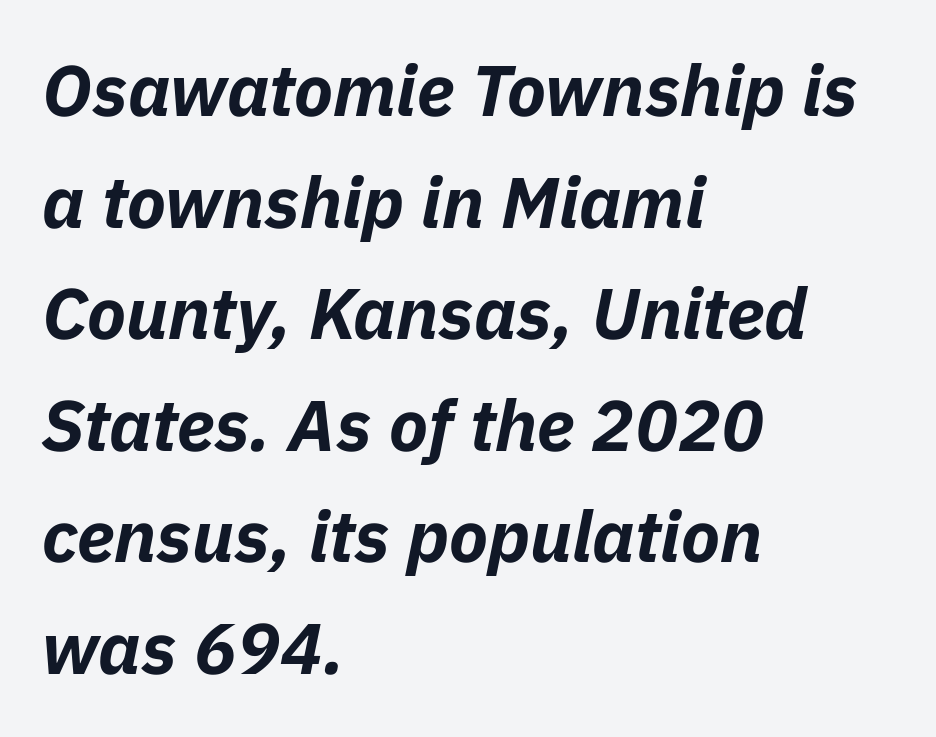
Q: Is the text bold? A: Yes.
Q: Is the text italic (slanted)? A: Yes, it leans right by about 11 degrees.
Q: Is the text underlined? A: No.
Q: How is the paragraph aligned? A: Left-aligned.
Q: Is the spacing between letters normal or unusually wide? A: Normal.
Q: Is the spacing between lines tight, normal or loose? A: Normal.
Q: Width (condensed, normal, or wide)? A: Normal.
Q: Stroke contrast? A: Low.
Q: x-height? A: Medium.
Q: Monospaced? A: No.
